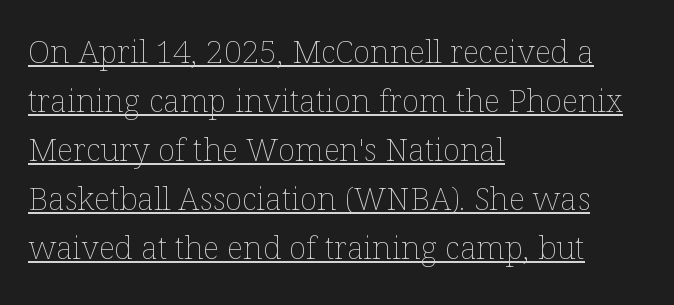
Q: Is the text bold? A: No.
Q: Is the text italic (slanted)? A: No, it is upright.
Q: Is the text underlined? A: Yes.
Q: How is the paragraph aligned? A: Left-aligned.
Q: Is the spacing between letters normal or unusually wide? A: Normal.
Q: Is the spacing between lines tight, normal or loose? A: Normal.
Q: Width (condensed, normal, or wide)? A: Normal.
Q: Stroke contrast? A: Low.
Q: x-height? A: Medium.
Q: Monospaced? A: No.
